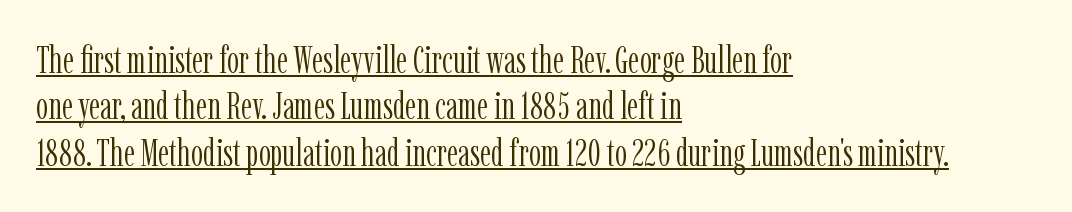
Q: Is the text bold? A: No.
Q: Is the text italic (slanted)? A: No, it is upright.
Q: Is the typeface a serif or a sans-serif typeface? A: Serif.
Q: Is the text underlined? A: Yes.
Q: How is the paragraph aligned? A: Left-aligned.
Q: Is the spacing between letters normal or unusually wide? A: Normal.
Q: Width (condensed, normal, or wide)? A: Condensed.
Q: Stroke contrast? A: Low.
Q: x-height? A: Medium.
Q: Monospaced? A: No.
